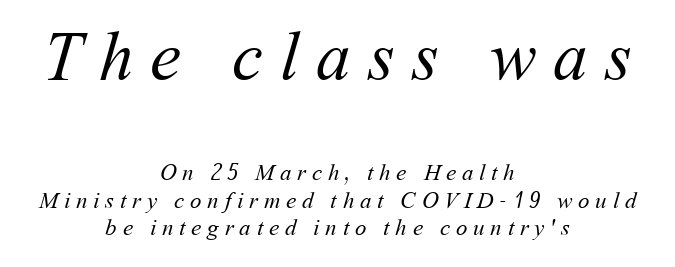
{"bold": "no", "weight": "regular", "width": "normal", "stroke_contrast": "medium", "x_height": "medium", "monospaced": "no", "underline": "no", "align": "center", "line_spacing_ratio": 1.2, "letter_spacing": "wide", "letter_spacing_em": 0.25, "larger_block": "first", "size_ratio": 3.0, "glyph_px": 69}
